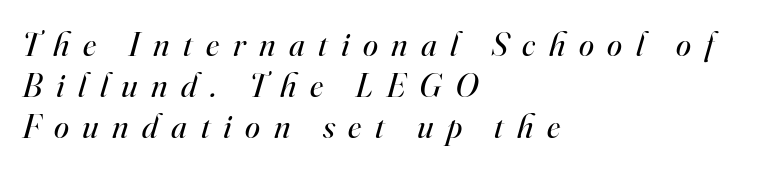
Weight class: somewhere from thin through regular. Underline: absent. The rendering uses natural spacing where letterforms have individual widths. You can tell it's italic because the verticals aren't actually vertical. Unlike a clean sans, this face finishes its strokes with serifs.
